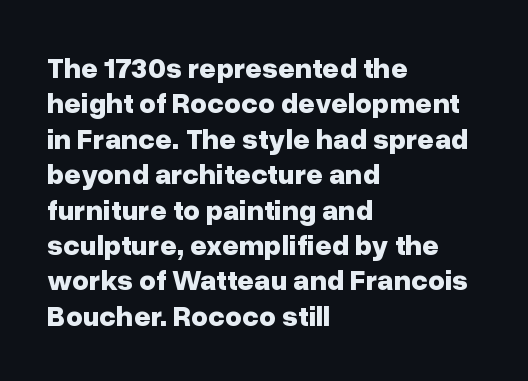
Character widths vary here, with narrow letters taking less room than wide ones. This rendering features lettering with no underline. Short note: letters normally spaced. This sample is left-justified, so line endings fall wherever the words run out.
